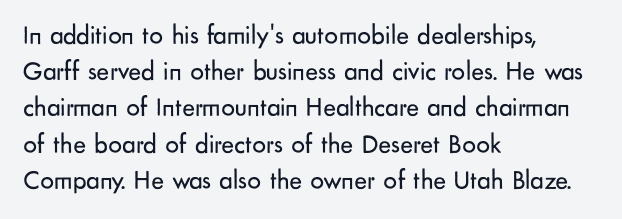
The image shows 27 px text type, upright; set left-aligned, normal line spacing (1.34x), normal letter spacing, not underlined.
